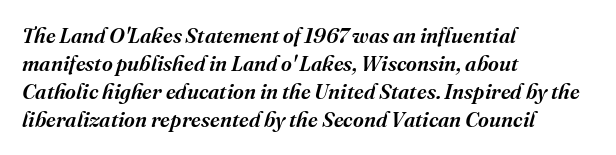
The image shows 21 px text type, italic (leaning right); set left-aligned, normal line spacing (1.33x), normal letter spacing, not underlined.
